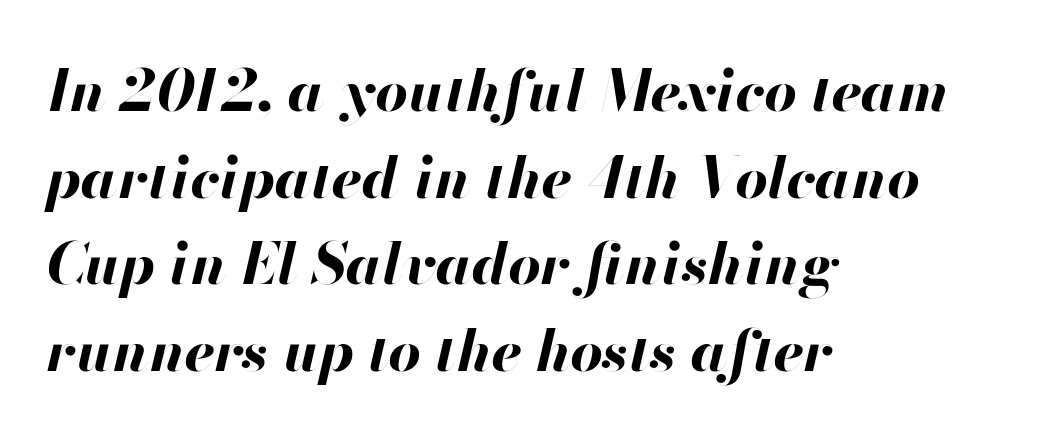
The paragraph has a hard left edge and a soft right edge. What's the leading like? Ordinary, nothing unusual. This is oblique type, the kind used for emphasis or titles. Look at the tracking — it's just the regular setting, nothing added.
